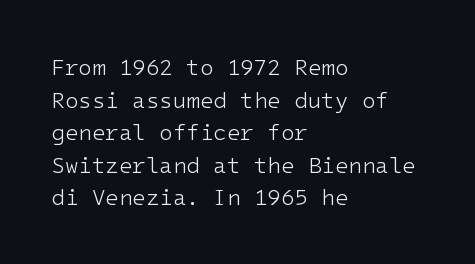
The image shows 22 px text type, upright; set left-aligned, normal line spacing (1.48x), normal letter spacing, not underlined.
